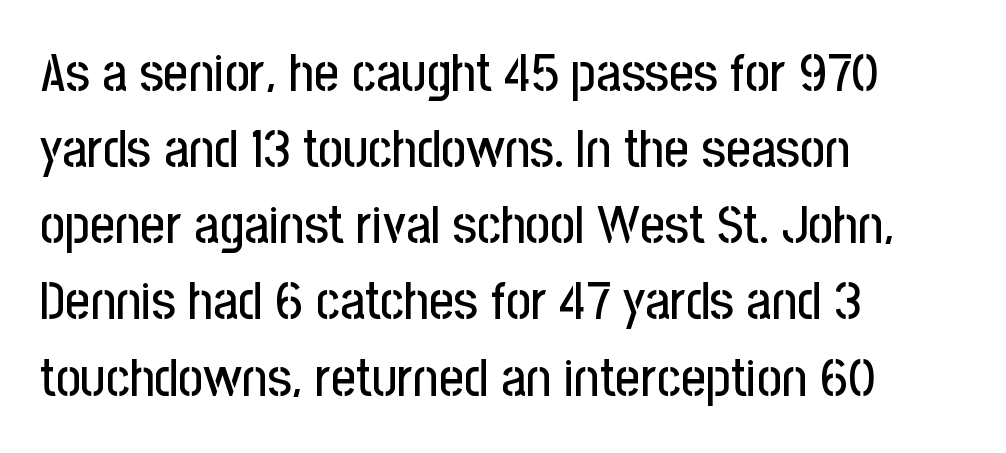
The image shows 54 px condensed sans-serif type, upright; set left-aligned, normal line spacing (1.41x), normal letter spacing, not underlined; low stroke contrast and a medium x-height.
